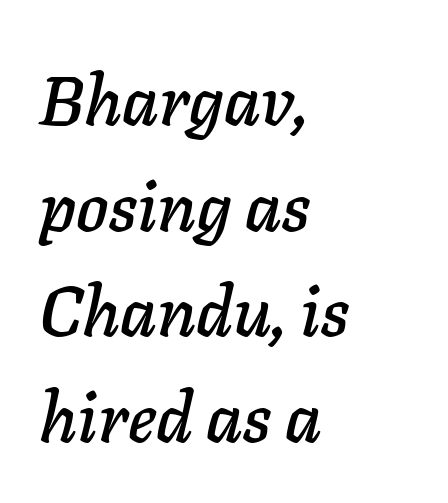
{"italic": "yes", "lean": "right", "slant_degrees": 11, "width": "normal", "stroke_contrast": "low", "x_height": "medium", "monospaced": "no", "underline": "no", "align": "left", "line_spacing": "normal", "line_spacing_ratio": 1.53, "letter_spacing": "normal", "letter_spacing_em": 0.0, "glyph_px": 69}
